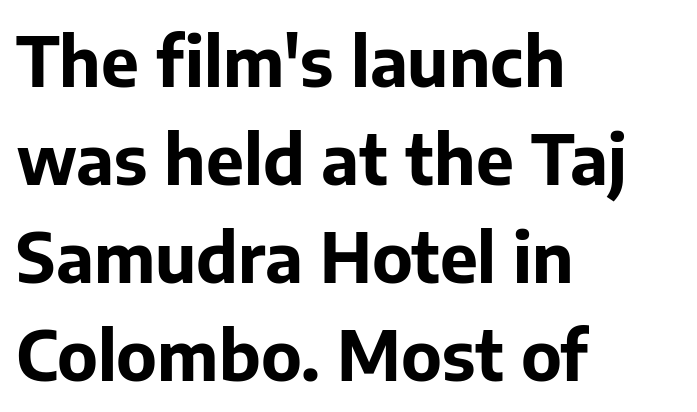
{"serif": "no", "italic": "no", "bold": "yes", "weight": "bold", "width": "normal", "stroke_contrast": "low", "x_height": "medium", "monospaced": "no", "underline": "no", "align": "left", "line_spacing": "normal", "line_spacing_ratio": 1.44, "letter_spacing": "normal", "letter_spacing_em": 0.0, "glyph_px": 68}
